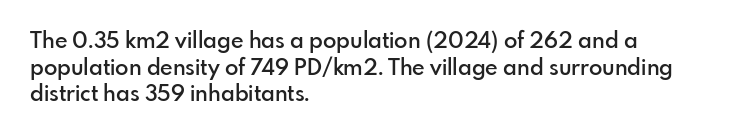
The image shows 22 px text type, upright; set left-aligned, line spacing 1.21x, normal letter spacing, not underlined.
